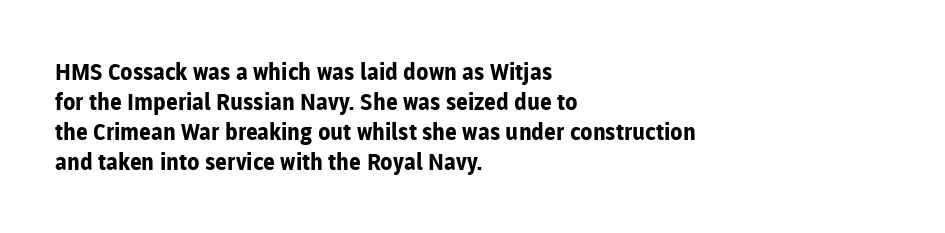
Q: Is the text bold? A: Yes.
Q: Is the text italic (slanted)? A: No, it is upright.
Q: Is the text underlined? A: No.
Q: How is the paragraph aligned? A: Left-aligned.
Q: Is the spacing between letters normal or unusually wide? A: Normal.
Q: Is the spacing between lines tight, normal or loose? A: Normal.
